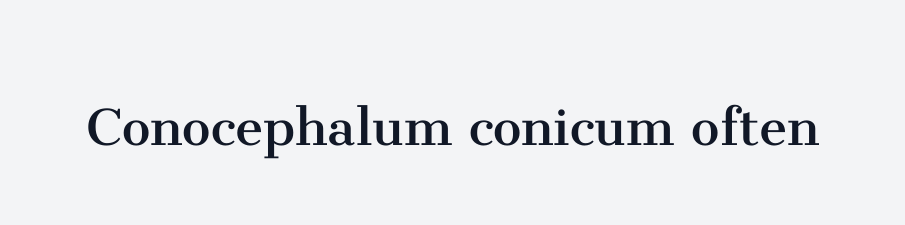
Q: Is the text bold? A: No.
Q: Is the text italic (slanted)? A: No, it is upright.
Q: Is the typeface a serif or a sans-serif typeface? A: Serif.
Q: Is the text underlined? A: No.
Q: Is the spacing between letters normal or unusually wide? A: Normal.
Q: Width (condensed, normal, or wide)? A: Normal.
Q: Stroke contrast? A: Medium.
Q: x-height? A: Medium.
Q: Monospaced? A: No.
